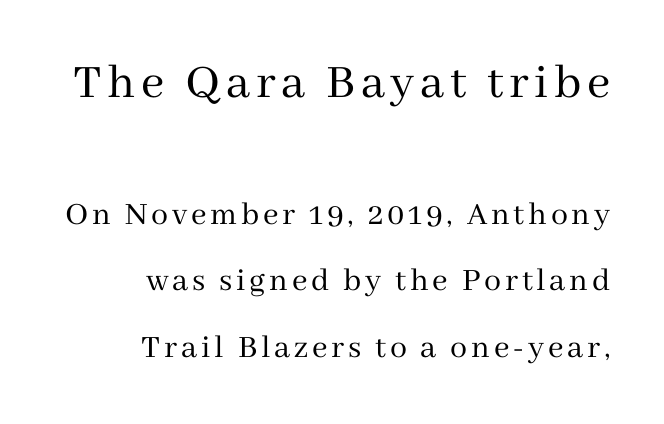
This block would shrink considerably if given ordinary leading; it's expanded now. The face used here is proportionally spaced, like ordinary book or web type. Lines of text with bare space underneath. The specimen reads as upright at a glance. Which chunk is bigger? The first one — the top block dwarfs the bottom.
